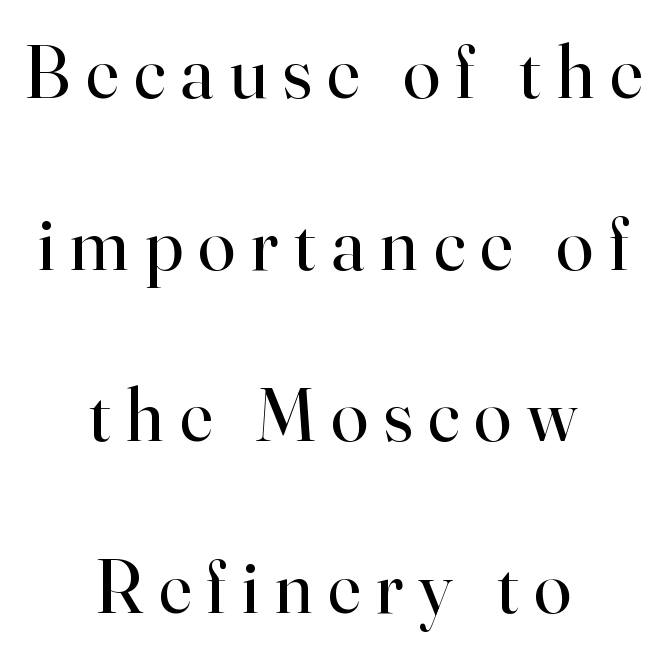
The typeface chosen for these lines features serifs. One glance says open: line gaps are wider than usual. Bare-footed words on every line. Inter-character spacing is expanded well beyond the font's built-in metrics. This sample has the flowing, uneven cadence of proportional lettering.
